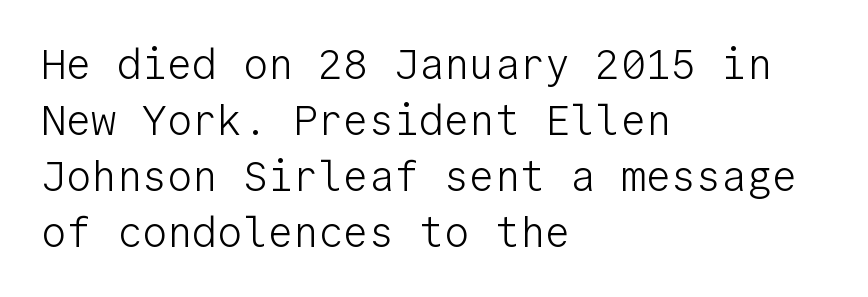
Q: Is the text bold? A: No.
Q: Is the text italic (slanted)? A: No, it is upright.
Q: Is the typeface a serif or a sans-serif typeface? A: Sans-serif.
Q: Is the text underlined? A: No.
Q: How is the paragraph aligned? A: Left-aligned.
Q: Is the spacing between letters normal or unusually wide? A: Normal.
Q: Is the spacing between lines tight, normal or loose? A: Normal.
Q: Width (condensed, normal, or wide)? A: Normal.
Q: Stroke contrast? A: Low.
Q: x-height? A: Medium.
Q: Monospaced? A: Yes.
